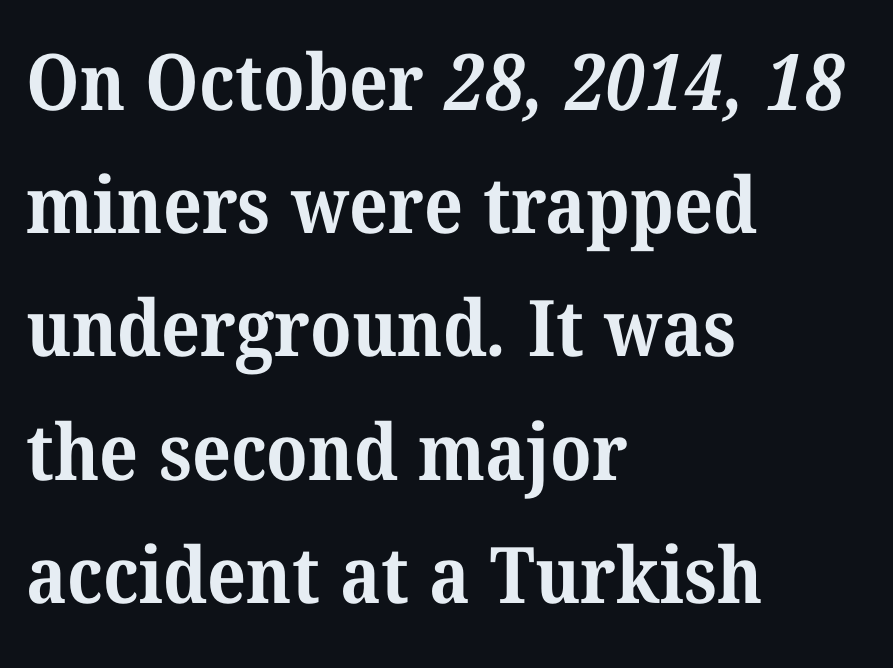
Q: Is the text bold? A: Yes.
Q: Is the typeface a serif or a sans-serif typeface? A: Serif.
Q: Is the text underlined? A: No.
Q: How is the paragraph aligned? A: Left-aligned.
Q: Is the spacing between letters normal or unusually wide? A: Normal.
Q: Is the spacing between lines tight, normal or loose? A: Normal.
Q: Width (condensed, normal, or wide)? A: Normal.
Q: Stroke contrast? A: Medium.
Q: x-height? A: Medium.
Q: Monospaced? A: No.
